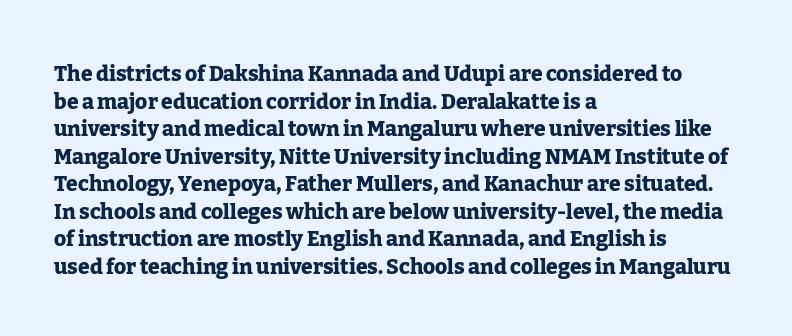
Q: Is the text bold? A: Yes.
Q: Is the text italic (slanted)? A: No, it is upright.
Q: Is the text underlined? A: No.
Q: How is the paragraph aligned? A: Left-aligned.
Q: Is the spacing between letters normal or unusually wide? A: Normal.
Q: Is the spacing between lines tight, normal or loose? A: Normal.
